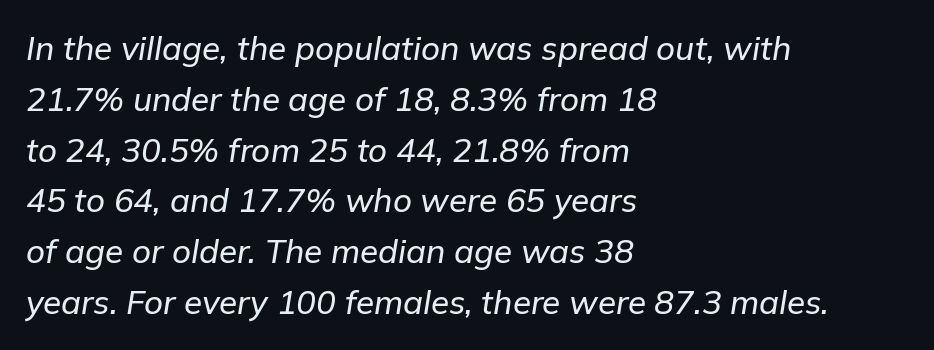
{"italic": "yes", "lean": "right", "slant_degrees": 9, "width": "normal", "stroke_contrast": "low", "x_height": "medium", "monospaced": "no", "underline": "no", "align": "left", "line_spacing": "normal", "line_spacing_ratio": 1.54, "letter_spacing": "normal", "letter_spacing_em": 0.0, "glyph_px": 33}
